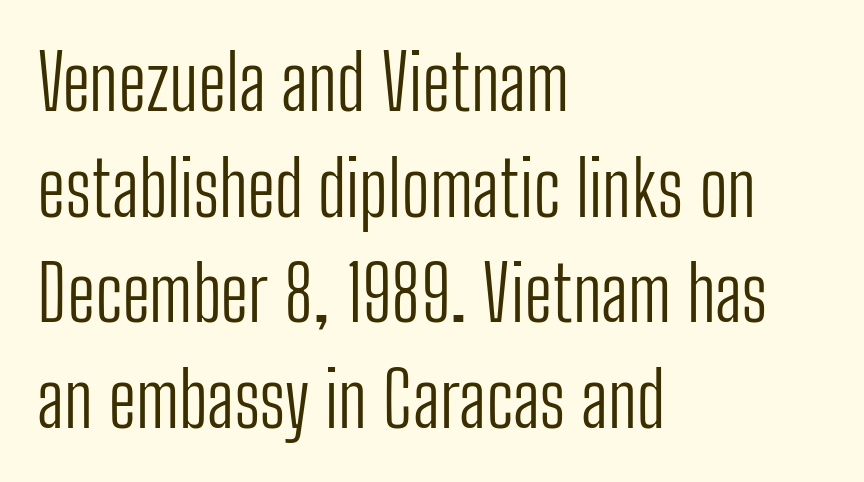
Stroke terminals: plain, sans-serif. The letters sit at their default tracking, neither squeezed nor spread. These lines are rendered in a variable-pitch font. This rendering features lettering with no underline. The rendering uses a moderate line-height, typical for paragraphs.
